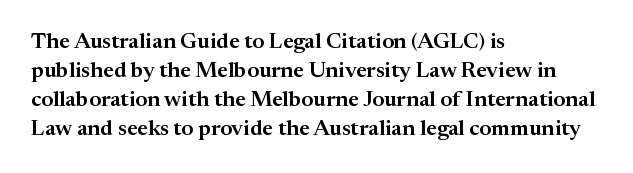
{"italic": "no", "underline": "no", "align": "left", "line_spacing": "normal", "line_spacing_ratio": 1.32, "letter_spacing": "normal", "letter_spacing_em": 0.0, "glyph_px": 22}
